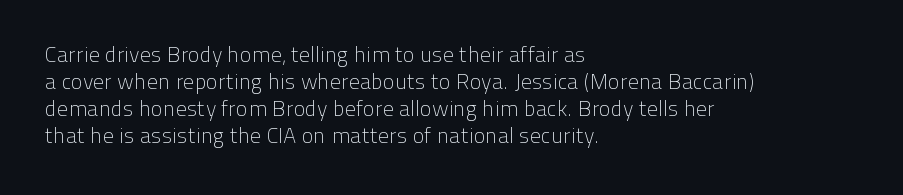
Beneath every word, the page is bare. The lettering holds an erect, upright posture throughout. Caption: face not bold, strokes unweighted. The gaps between neighbouring characters are ordinary and unremarkable.
